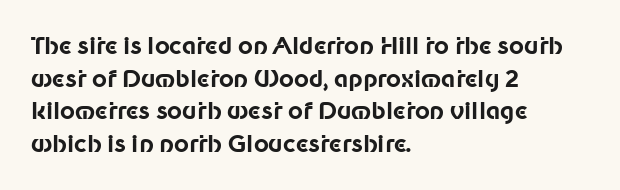
The image shows 23 px bold type, upright; set left-aligned, normal line spacing (1.42x), normal letter spacing, not underlined.
